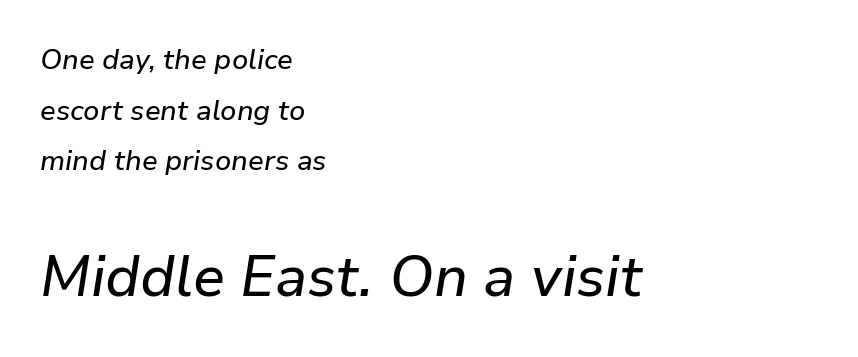
{"italic": "yes", "lean": "right", "slant_degrees": 9, "width": "normal", "stroke_contrast": "low", "x_height": "medium", "monospaced": "no", "underline": "no", "align": "left", "line_spacing_ratio": 1.81, "letter_spacing": "normal", "letter_spacing_em": 0.0, "larger_block": "second", "size_ratio": 2.04, "glyph_px": 57}
